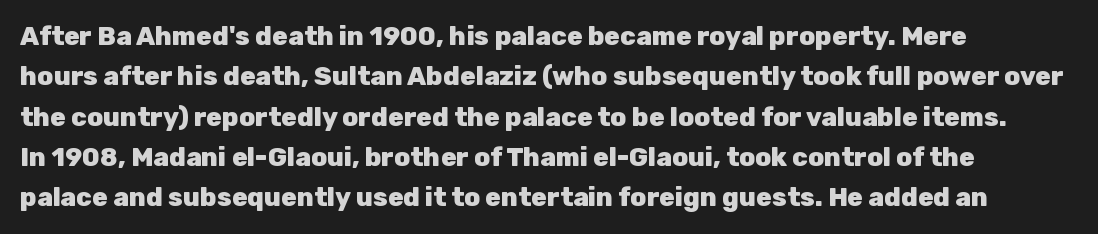
The image shows 26 px bold type, upright; set left-aligned, normal line spacing (1.55x), normal letter spacing, not underlined.
